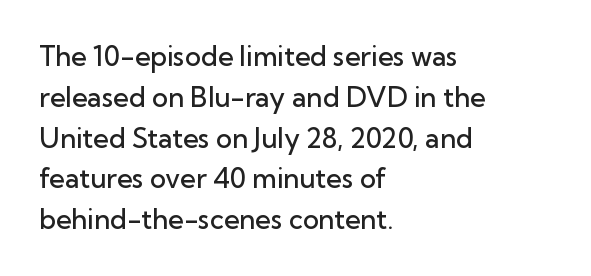
The image shows 27 px text type, upright; set left-aligned, normal line spacing (1.51x), normal letter spacing, not underlined.
